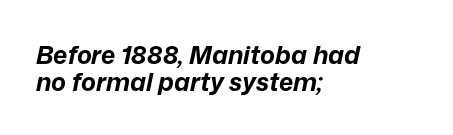
Honestly, the rows look squashed on top of each other. Stroke thickness is high; the sample reads as a true bold. In terms of letterspacing, this is plain default setting. The typography opts for an oblique posture over an upright one. The passage is arranged the way most books set body copy — flush left.
